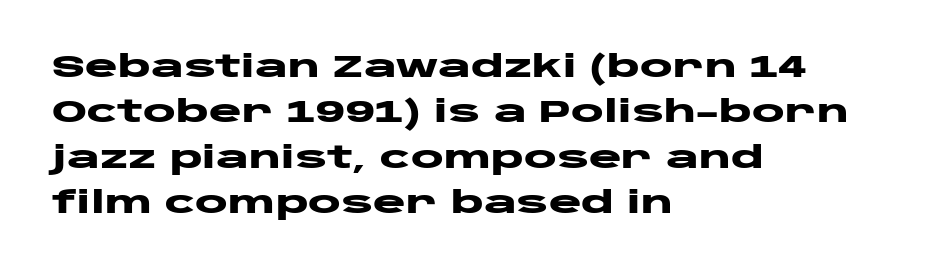
Is there much room between lines? A standard amount, neither cramped nor airy. These lines are set flush left with a ragged right edge. A typesetter would call this proportional, since set widths differ per character. Underline: absent. A dark, heavy texture on the line: the type is bold.
